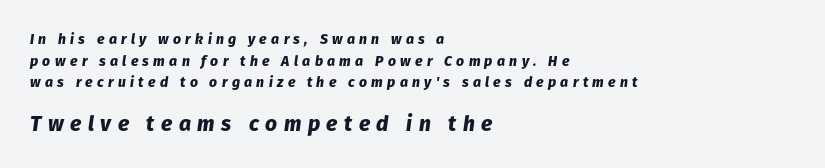
The image shows 21 px bold type, italic (leaning right); set left-aligned, normal line spacing (1.54x), unusually wide letter spacing (+0.31 em), not underlined; the second (bottom) block is 1.5x larger.
